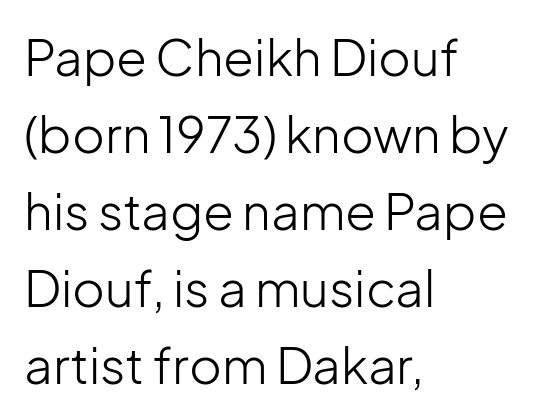
Q: Is the text bold? A: No.
Q: Is the text italic (slanted)? A: No, it is upright.
Q: Is the typeface a serif or a sans-serif typeface? A: Sans-serif.
Q: Is the text underlined? A: No.
Q: How is the paragraph aligned? A: Left-aligned.
Q: Is the spacing between letters normal or unusually wide? A: Normal.
Q: Is the spacing between lines tight, normal or loose? A: Normal.
Q: Width (condensed, normal, or wide)? A: Normal.
Q: Stroke contrast? A: Low.
Q: x-height? A: Medium.
Q: Monospaced? A: No.
